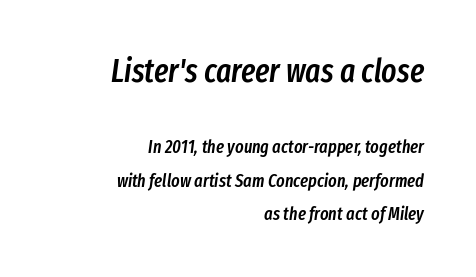
The image shows 32 px semibold, condensed type, italic (leaning right); set right-aligned, line spacing 1.84x, normal letter spacing, not underlined; the first (top) block is 1.78x larger; low stroke contrast and a medium x-height.
